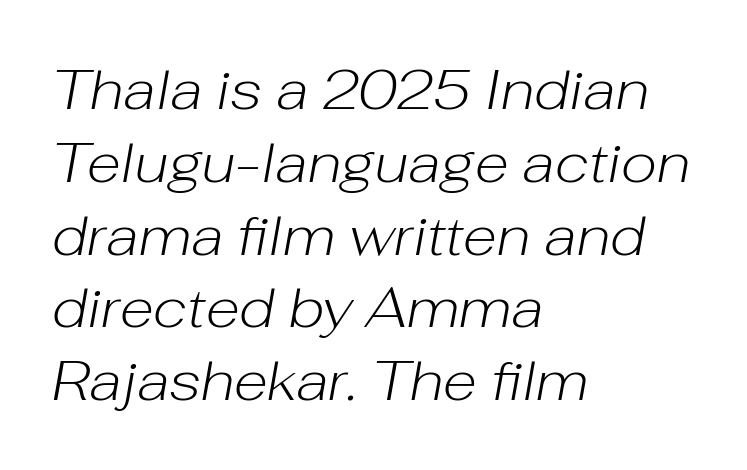
Q: Is the text bold? A: No.
Q: Is the text italic (slanted)? A: Yes, it leans right by about 10 degrees.
Q: Is the text underlined? A: No.
Q: How is the paragraph aligned? A: Left-aligned.
Q: Is the spacing between letters normal or unusually wide? A: Normal.
Q: Is the spacing between lines tight, normal or loose? A: Normal.
Q: Width (condensed, normal, or wide)? A: Normal.
Q: Stroke contrast? A: Low.
Q: x-height? A: Medium.
Q: Monospaced? A: No.
